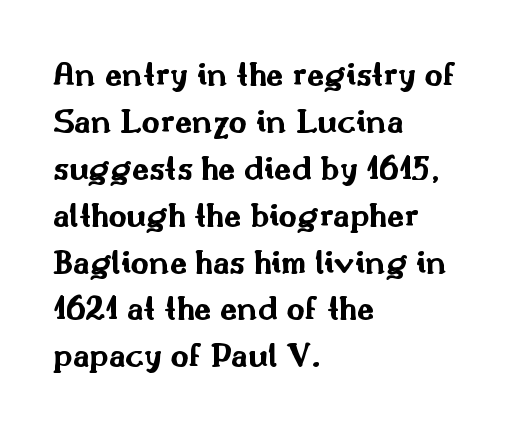
{"serif": "no", "italic": "no", "bold": "yes", "weight": "bold", "width": "wide", "stroke_contrast": "medium", "x_height": "small", "monospaced": "no", "underline": "no", "align": "left", "line_spacing": "normal", "line_spacing_ratio": 1.34, "letter_spacing": "normal", "letter_spacing_em": 0.0, "glyph_px": 35}
